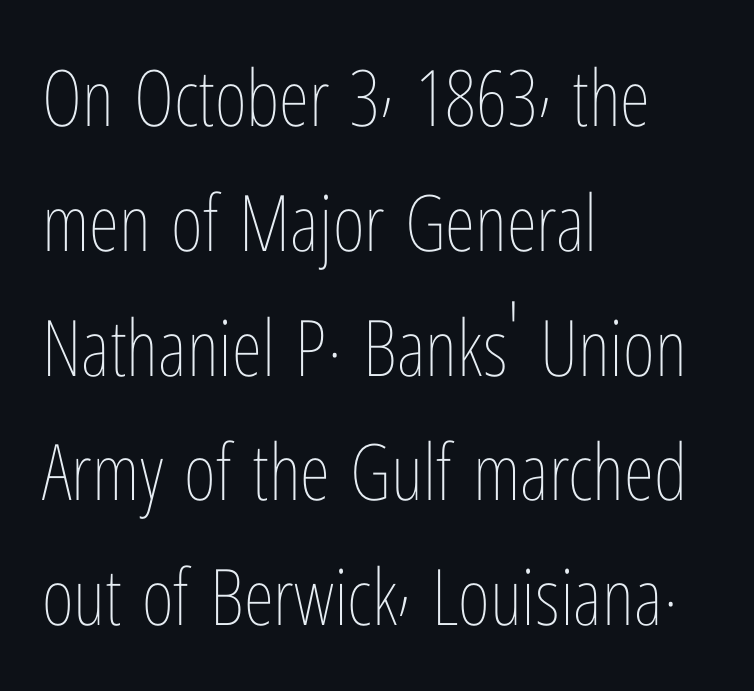
The image shows 78 px thin, condensed type, upright; set left-aligned, normal line spacing (1.6x), normal letter spacing, not underlined; low stroke contrast and a medium x-height.
